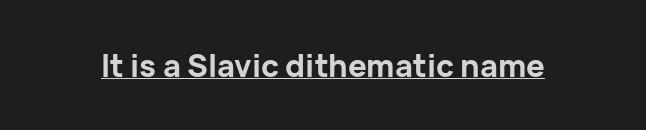
The image shows 31 px bold sans-serif type, upright; set normal letter spacing, underlined; low stroke contrast and a medium x-height.
